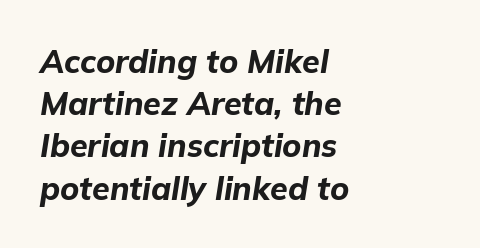
Q: Is the text bold? A: Yes.
Q: Is the text italic (slanted)? A: Yes, it leans right by about 9 degrees.
Q: Is the text underlined? A: No.
Q: How is the paragraph aligned? A: Left-aligned.
Q: Is the spacing between letters normal or unusually wide? A: Normal.
Q: Is the spacing between lines tight, normal or loose? A: Normal.
Q: Width (condensed, normal, or wide)? A: Normal.
Q: Stroke contrast? A: Low.
Q: x-height? A: Medium.
Q: Monospaced? A: No.
